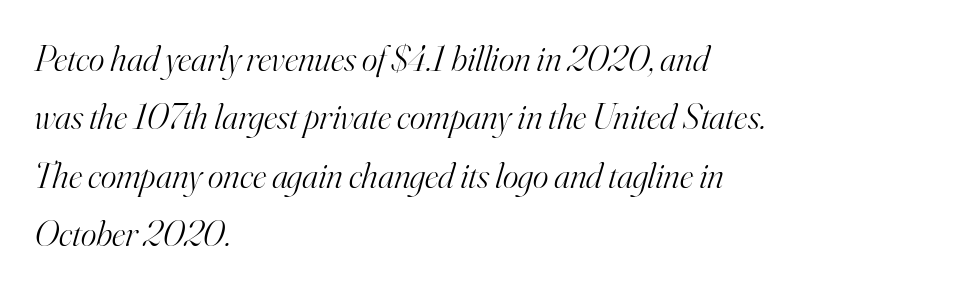
This sample has the flowing, uneven cadence of proportional lettering. Tracking here is standard; glyphs follow each other at the usual distance. Layout note: lines flush left. This is oblique type, the kind used for emphasis or titles. A normal amount of white space separates one row of letters from the next. Note: serifs present on the glyphs.
